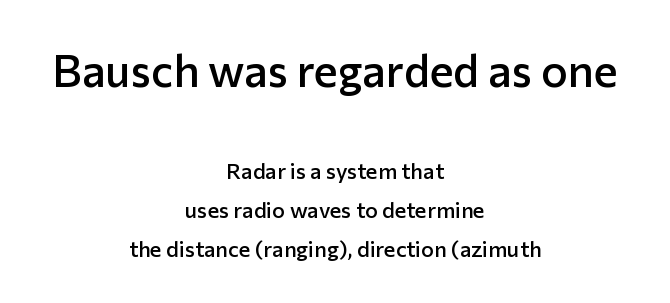
Q: Is the text bold? A: Semi-bold.
Q: Is the text italic (slanted)? A: No, it is upright.
Q: Is the typeface a serif or a sans-serif typeface? A: Sans-serif.
Q: Is the text underlined? A: No.
Q: How is the paragraph aligned? A: Centered.
Q: Is the spacing between letters normal or unusually wide? A: Normal.
Q: Which block of text is set in a larger size, the first (top) or the second (bottom)? A: The first (top) one.
Q: Width (condensed, normal, or wide)? A: Normal.
Q: Stroke contrast? A: Low.
Q: x-height? A: Medium.
Q: Monospaced? A: No.
